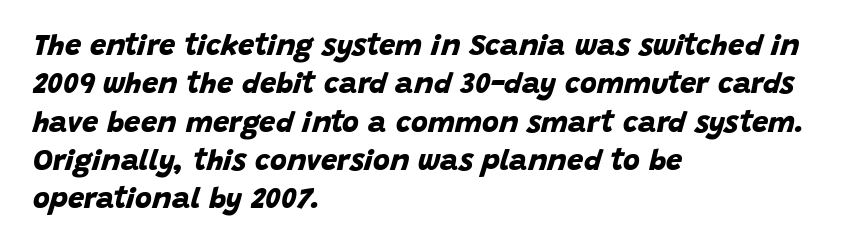
This sample uses a sans-serif face. Weight check: bold — yes, fully. How would I describe the line gaps? Plain and ordinary. The letters advance in unequal steps, a hallmark of proportional type. One-word summary of the alignment: left.
